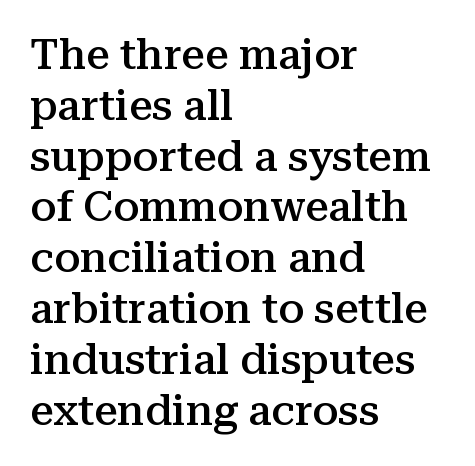
The paragraph shown leans on its left margin. Type style note: has serifs. This rendering features lettering with no underline. Stems and bowls a touch heavier than normal — semibold.
